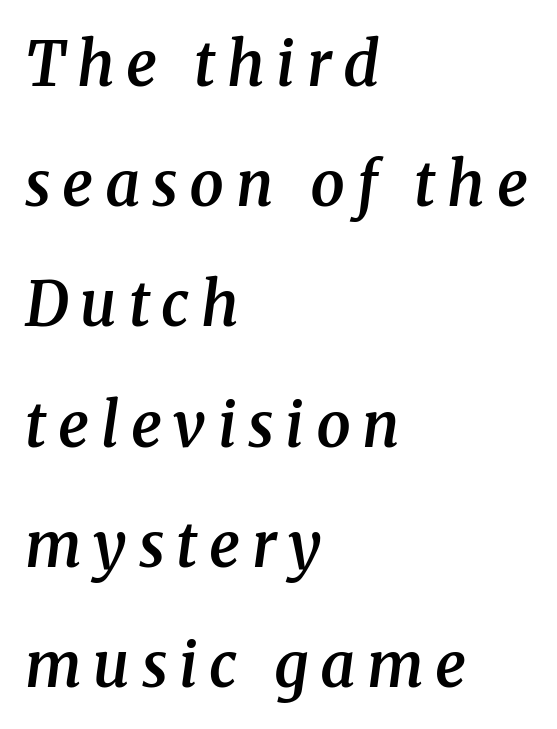
{"serif": "yes", "italic": "yes", "lean": "right", "slant_degrees": 8, "bold": "semi", "weight": "semibold", "width": "normal", "stroke_contrast": "medium", "x_height": "medium", "monospaced": "no", "underline": "no", "align": "left", "line_spacing": "loose", "line_spacing_ratio": 1.97, "glyph_px": 61}
